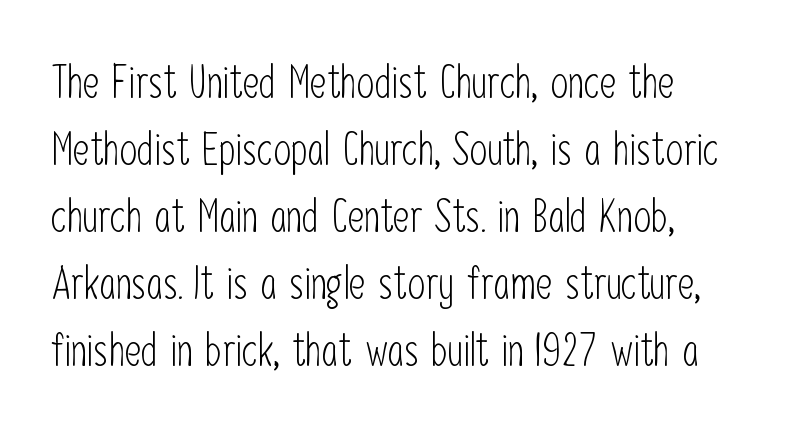
Observe the absence of serifs on each vertical stroke in this sample. How are the letters spaced? Ordinarily, with no added tracking. Horizontal bands of white between lines are of average thickness. Proportional: the letters do not fall into vertical columns. Stroke thickness stays within the range of a standard reading face or lighter.
